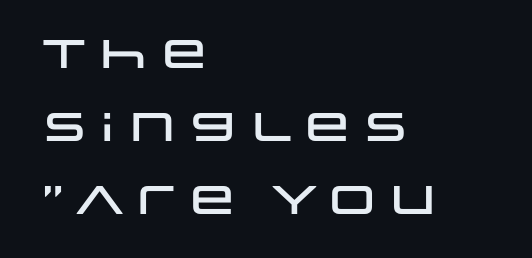
Q: Is the text italic (slanted)? A: No, it is upright.
Q: Is the typeface a serif or a sans-serif typeface? A: Sans-serif.
Q: Is the text underlined? A: No.
Q: How is the paragraph aligned? A: Left-aligned.
Q: Is the spacing between letters normal or unusually wide? A: Normal.
Q: Width (condensed, normal, or wide)? A: Wide.
Q: Stroke contrast? A: Low.
Q: x-height? A: Large.
Q: Monospaced? A: No.
